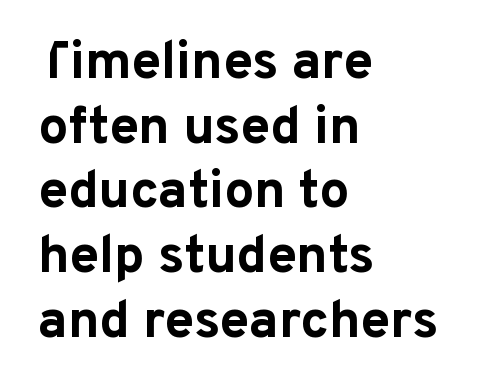
Q: Is the text bold? A: Yes.
Q: Is the text italic (slanted)? A: No, it is upright.
Q: Is the typeface a serif or a sans-serif typeface? A: Sans-serif.
Q: Is the text underlined? A: No.
Q: How is the paragraph aligned? A: Left-aligned.
Q: Is the spacing between letters normal or unusually wide? A: Normal.
Q: Width (condensed, normal, or wide)? A: Normal.
Q: Stroke contrast? A: Low.
Q: x-height? A: Medium.
Q: Monospaced? A: No.
